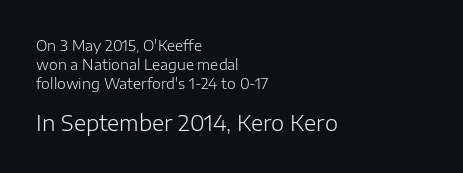
The image shows 21 px text type, upright; set left-aligned, normal line spacing (1.34x), normal letter spacing, not underlined; the second (bottom) block is 1.5x larger.
